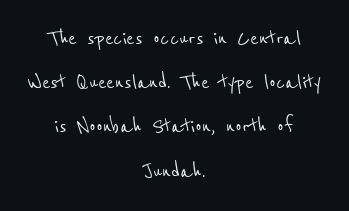
Anything drawn beneath the words? Only blank space. This rendering uses center alignment, leaving both contours irregular but symmetric. The horizontal fit of the characters is conventional and even.
